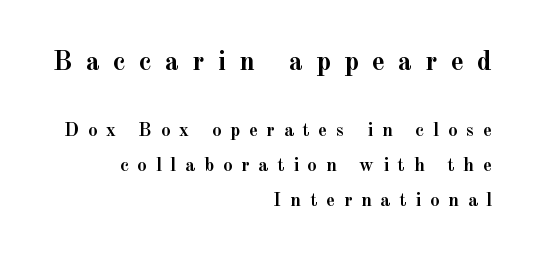
{"serif": "yes", "italic": "no", "bold": "yes", "weight": "semibold", "width": "normal", "x_height": "small", "monospaced": "no", "underline": "no", "align": "right", "line_spacing_ratio": 1.82, "letter_spacing": "wide", "letter_spacing_em": 0.46, "larger_block": "first", "size_ratio": 1.47, "glyph_px": 28}
